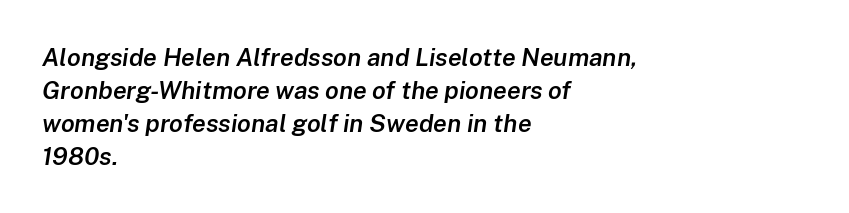
{"italic": "yes", "lean": "right", "slant_degrees": 8, "bold": "semi", "underline": "no", "align": "left", "line_spacing": "normal", "line_spacing_ratio": 1.32, "letter_spacing": "normal", "letter_spacing_em": 0.0, "glyph_px": 25}
